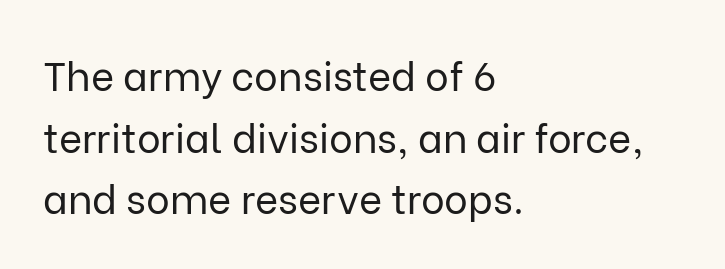
The image shows 40 px regular-weight sans-serif type, upright; set left-aligned, normal line spacing (1.54x), normal letter spacing, not underlined; low stroke contrast and a medium x-height.
